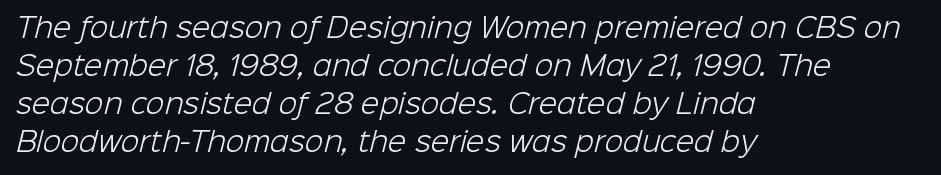
{"bold": "no", "underline": "no", "align": "left", "line_spacing": "normal", "line_spacing_ratio": 1.41, "letter_spacing": "normal", "letter_spacing_em": 0.0, "glyph_px": 27}
